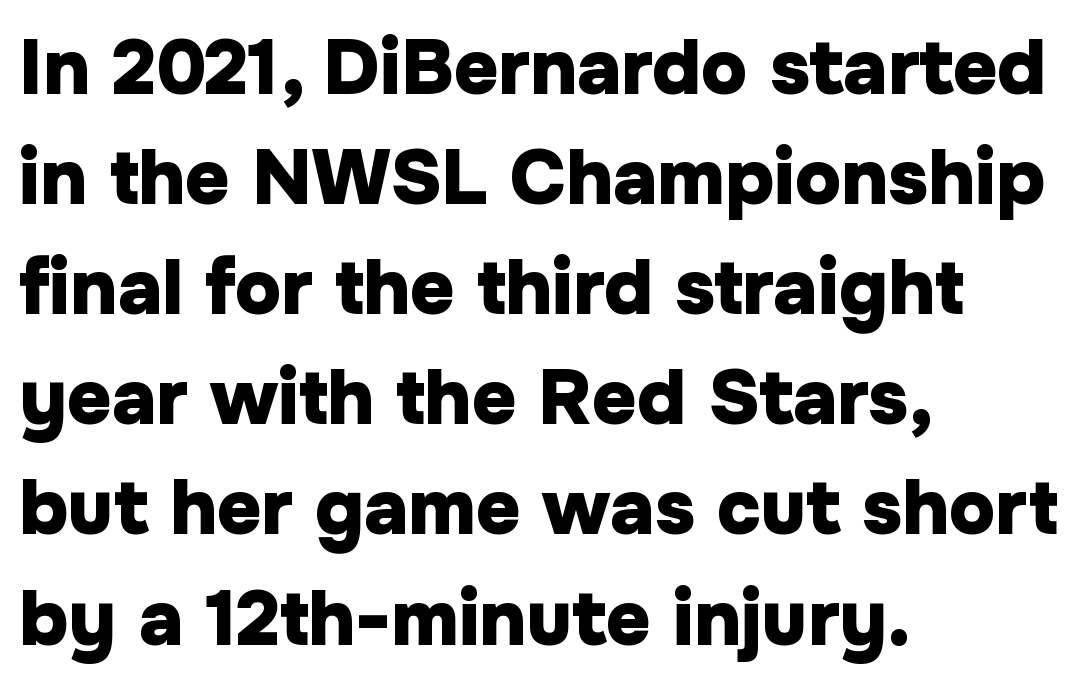
The image shows 77 px heavy sans-serif type, upright; set left-aligned, normal line spacing (1.43x), normal letter spacing, not underlined; low stroke contrast and a medium x-height.
